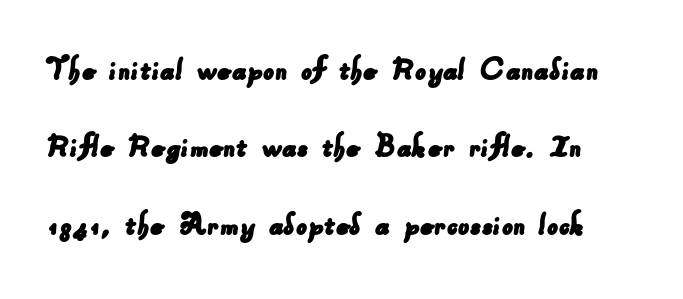
Underline: absent. What stands out about the letter spacing? Nothing — it is the standard amount. Vertical spacing — loose. The face used here is proportionally spaced, like ordinary book or web type. Observe the absence of serifs on each vertical stroke in this sample.
